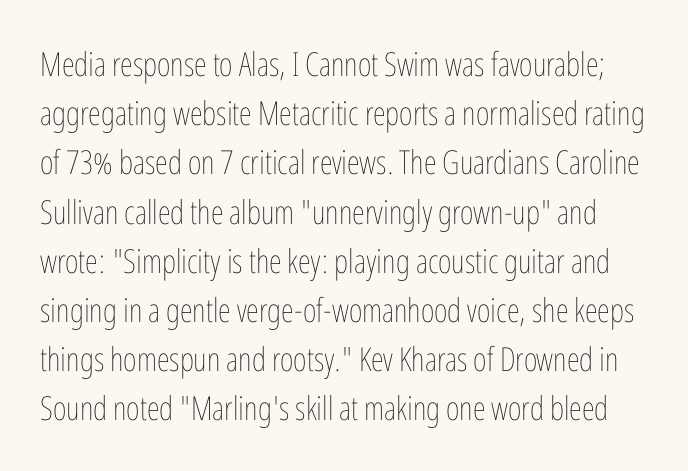
{"italic": "no", "bold": "no", "weight": "thin", "width": "condensed", "stroke_contrast": "low", "x_height": "medium", "monospaced": "no", "underline": "no", "line_spacing": "normal", "line_spacing_ratio": 1.49, "letter_spacing": "normal", "letter_spacing_em": 0.0, "glyph_px": 33}
